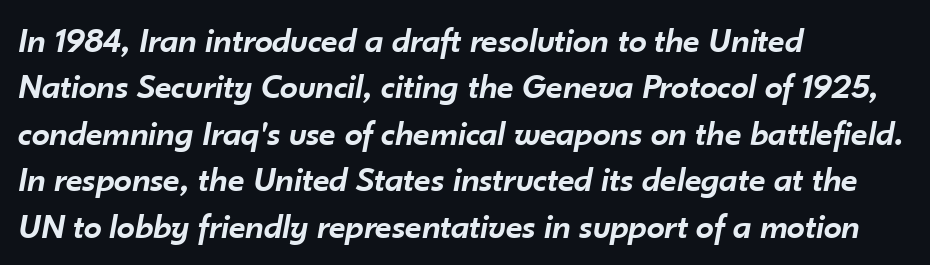
Q: Is the text bold? A: Semi-bold.
Q: Is the text italic (slanted)? A: Yes, it leans right by about 10 degrees.
Q: Is the text underlined? A: No.
Q: How is the paragraph aligned? A: Left-aligned.
Q: Is the spacing between letters normal or unusually wide? A: Normal.
Q: Is the spacing between lines tight, normal or loose? A: Normal.
Q: Width (condensed, normal, or wide)? A: Normal.
Q: Stroke contrast? A: Low.
Q: x-height? A: Small.
Q: Monospaced? A: No.
